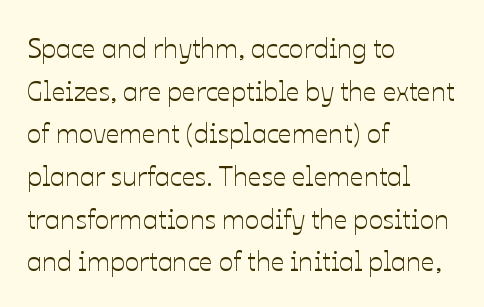
The words here are not underlined. Upright lettering throughout. This rendering leaves character spacing at its baseline value. These lines stack with their left ends in a neat column. Vertical spacing — default.
